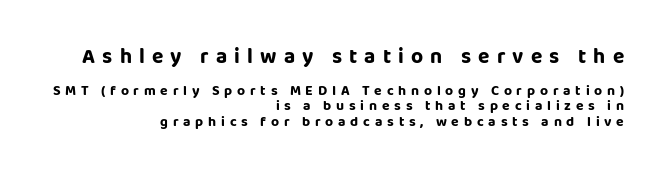
Q: Is the text bold? A: Yes.
Q: Is the text italic (slanted)? A: No, it is upright.
Q: Is the text underlined? A: No.
Q: How is the paragraph aligned? A: Right-aligned.
Q: Is the spacing between letters normal or unusually wide? A: Unusually wide.
Q: Is the spacing between lines tight, normal or loose? A: Tight.
Q: Which block of text is set in a larger size, the first (top) or the second (bottom)? A: The first (top) one.
